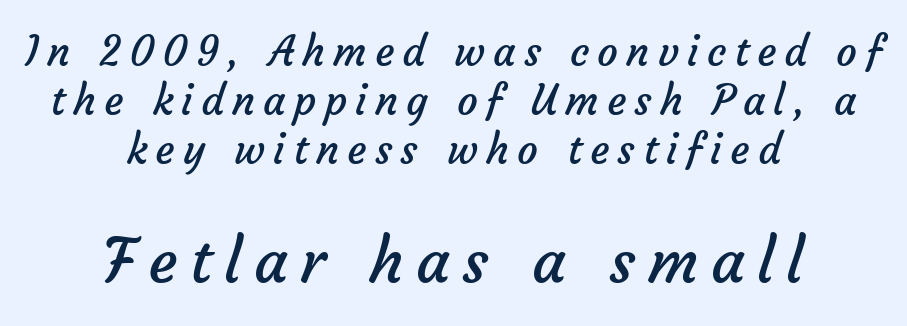
The image shows 62 px regular-weight sans-serif type; set centered, line spacing 1.2x, unusually wide letter spacing (+0.2 em), not underlined; the second (bottom) block is 1.51x larger; low stroke contrast and a medium x-height.
